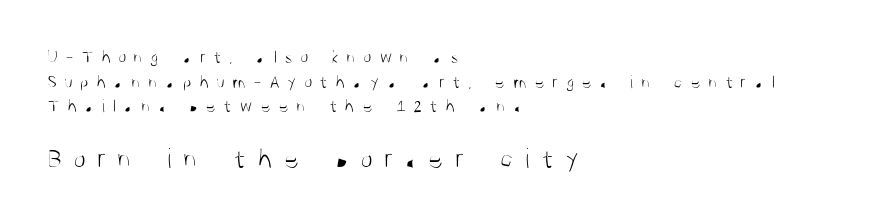
The image shows 29 px light, condensed sans-serif type, upright; set left-aligned, normal line spacing (1.3x), unusually wide letter spacing (+0.39 em), not underlined; the second (bottom) block is 1.53x larger; medium stroke contrast and a large x-height.
